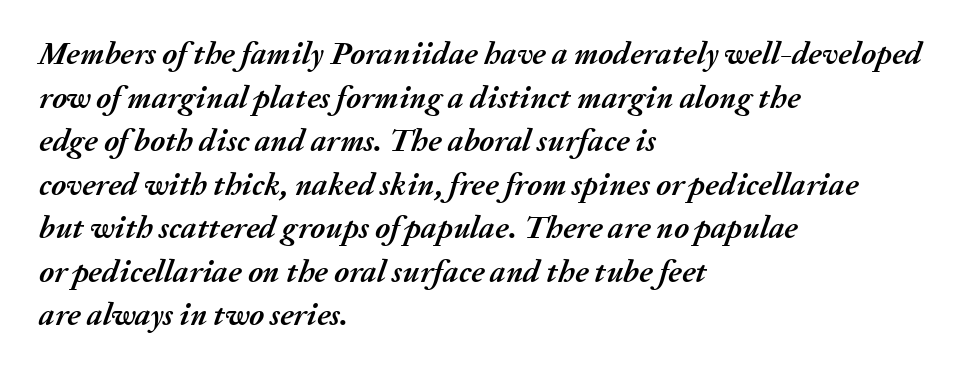
Q: Is the text bold? A: Yes.
Q: Is the text italic (slanted)? A: Yes, it leans right by about 20 degrees.
Q: Is the text underlined? A: No.
Q: How is the paragraph aligned? A: Left-aligned.
Q: Is the spacing between letters normal or unusually wide? A: Normal.
Q: Is the spacing between lines tight, normal or loose? A: Normal.
Q: Width (condensed, normal, or wide)? A: Normal.
Q: Stroke contrast? A: Medium.
Q: x-height? A: Medium.
Q: Monospaced? A: No.
